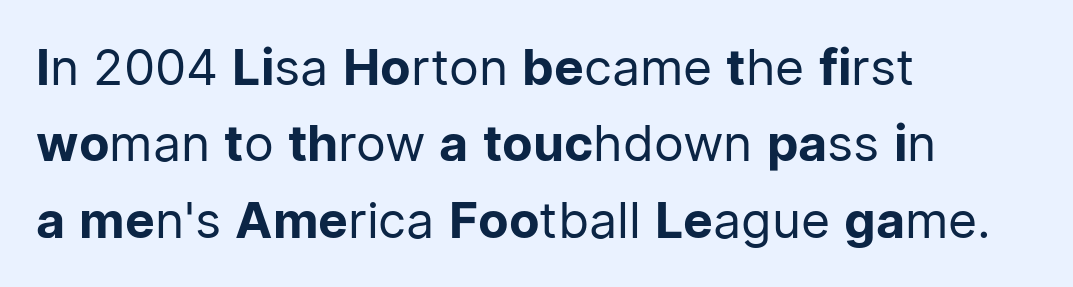
Check the space under the baseline: it is left empty. Here the designer chose a conventional face with non-uniform glyph widths. Observe the ordinary spacing: letters are neighbours, not strangers. The lettering holds an erect, upright posture throughout. Type style note: lacks serifs. Each new line begins a customary step beneath the previous one.
